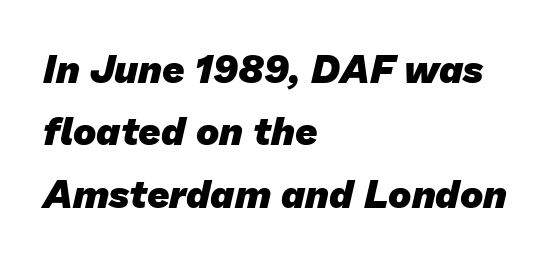
The baseline area is clear. Looks like regular typesetting: each glyph gets only the width it needs. The letterforms sit shoulder to shoulder at normal distance. Which margin do the lines hug? The left one — the right edge is uneven.
